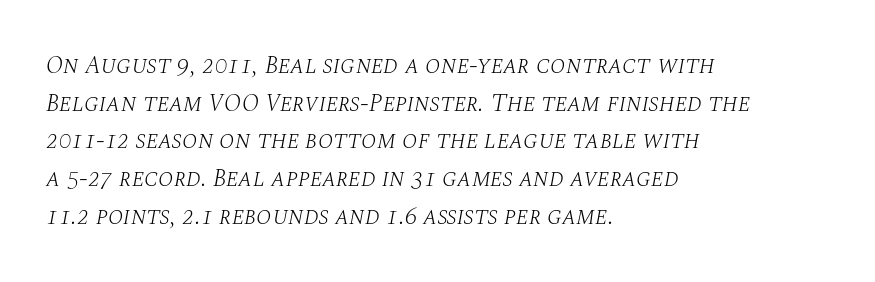
Q: Is the text bold? A: No.
Q: Is the text italic (slanted)? A: Yes, it leans right by about 10 degrees.
Q: Is the text underlined? A: No.
Q: How is the paragraph aligned? A: Left-aligned.
Q: Is the spacing between letters normal or unusually wide? A: Normal.
Q: Is the spacing between lines tight, normal or loose? A: Normal.
